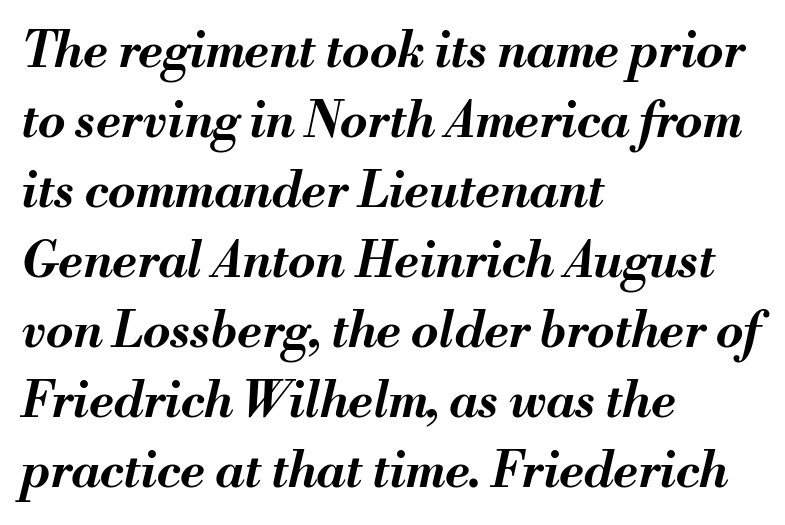
Q: Is the text bold? A: Yes.
Q: Is the text italic (slanted)? A: Yes, it leans right by about 13 degrees.
Q: Is the text underlined? A: No.
Q: How is the paragraph aligned? A: Left-aligned.
Q: Is the spacing between letters normal or unusually wide? A: Normal.
Q: Is the spacing between lines tight, normal or loose? A: Normal.
Q: Width (condensed, normal, or wide)? A: Normal.
Q: Stroke contrast? A: Medium.
Q: x-height? A: Small.
Q: Monospaced? A: No.
